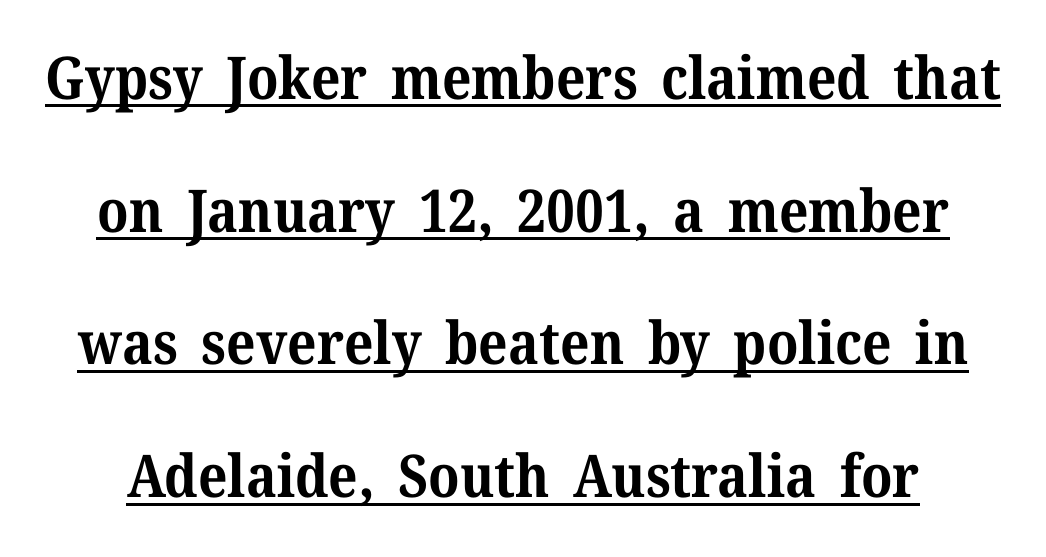
{"serif": "yes", "italic": "no", "bold": "yes", "weight": "bold", "width": "normal", "stroke_contrast": "medium", "x_height": "medium", "monospaced": "no", "underline": "yes", "line_spacing": "loose", "line_spacing_ratio": 2.25, "letter_spacing": "normal", "letter_spacing_em": 0.0, "glyph_px": 59}
